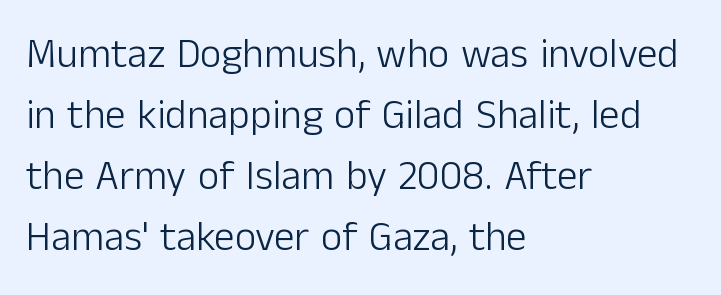
The image shows 41 px light sans-serif type, upright; set left-aligned, normal line spacing (1.49x), normal letter spacing, not underlined; low stroke contrast and a medium x-height.
